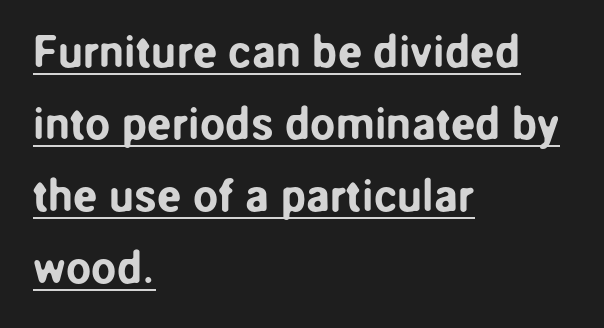
Q: Is the text italic (slanted)? A: No, it is upright.
Q: Is the typeface a serif or a sans-serif typeface? A: Sans-serif.
Q: Is the text underlined? A: Yes.
Q: How is the paragraph aligned? A: Left-aligned.
Q: Is the spacing between letters normal or unusually wide? A: Normal.
Q: Is the spacing between lines tight, normal or loose? A: Normal.
Q: Width (condensed, normal, or wide)? A: Normal.
Q: Stroke contrast? A: Low.
Q: x-height? A: Medium.
Q: Monospaced? A: No.
